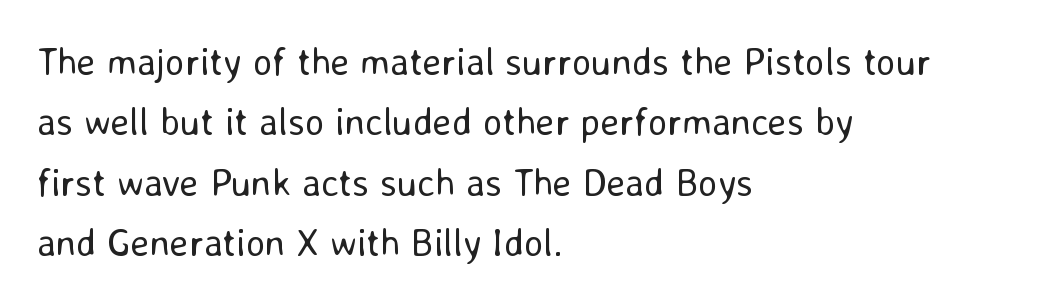
Q: Is the text bold? A: No.
Q: Is the text italic (slanted)? A: No, it is upright.
Q: Is the typeface a serif or a sans-serif typeface? A: Sans-serif.
Q: Is the text underlined? A: No.
Q: How is the paragraph aligned? A: Left-aligned.
Q: Is the spacing between letters normal or unusually wide? A: Normal.
Q: Is the spacing between lines tight, normal or loose? A: Normal.
Q: Width (condensed, normal, or wide)? A: Normal.
Q: Stroke contrast? A: Low.
Q: x-height? A: Medium.
Q: Monospaced? A: No.
